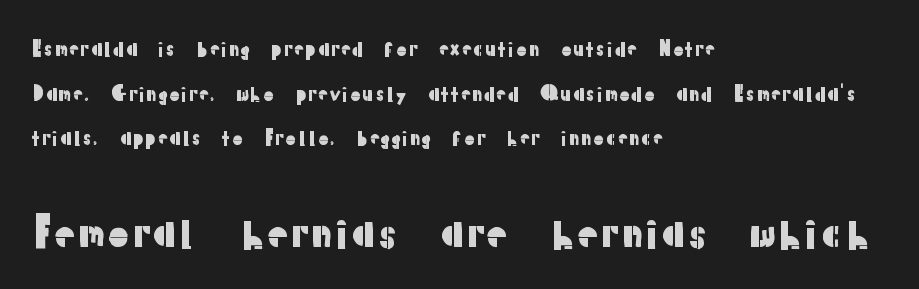
The image shows 41 px sans-serif type, upright; set left-aligned, loose line spacing (2.23x), normal letter spacing, not underlined; the second (bottom) block is 2.05x larger; low stroke contrast and a medium x-height.
